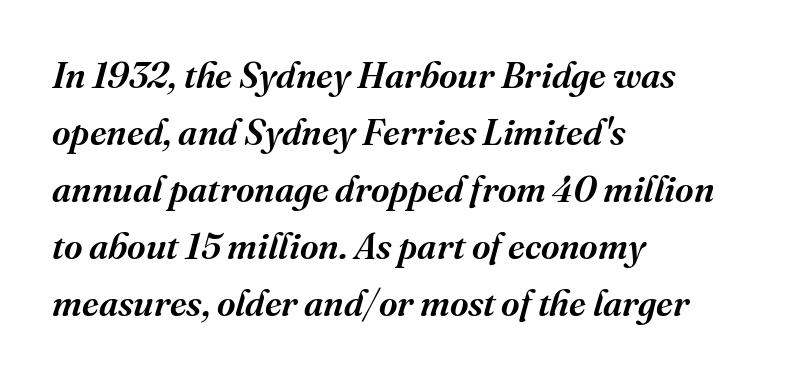
The image shows 36 px serif type, italic (leaning right); set left-aligned, normal line spacing (1.58x), normal letter spacing, not underlined; medium stroke contrast and a medium x-height.
